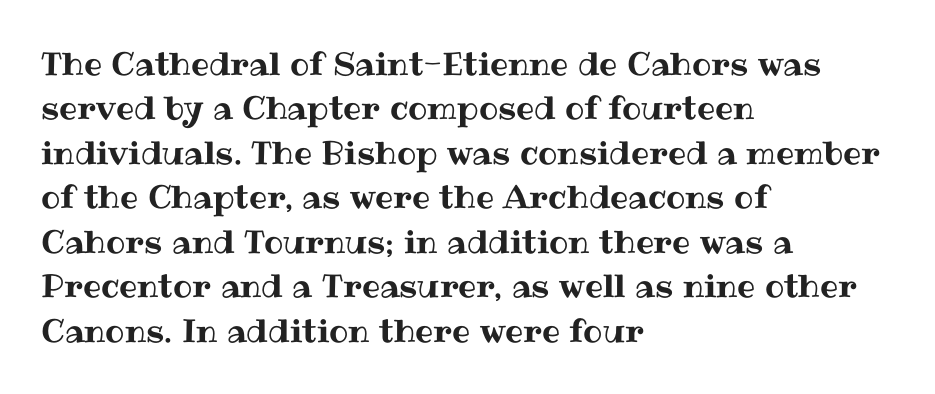
The image shows 32 px text type, upright; set left-aligned, normal line spacing (1.39x), normal letter spacing, not underlined; medium stroke contrast and a medium x-height.
